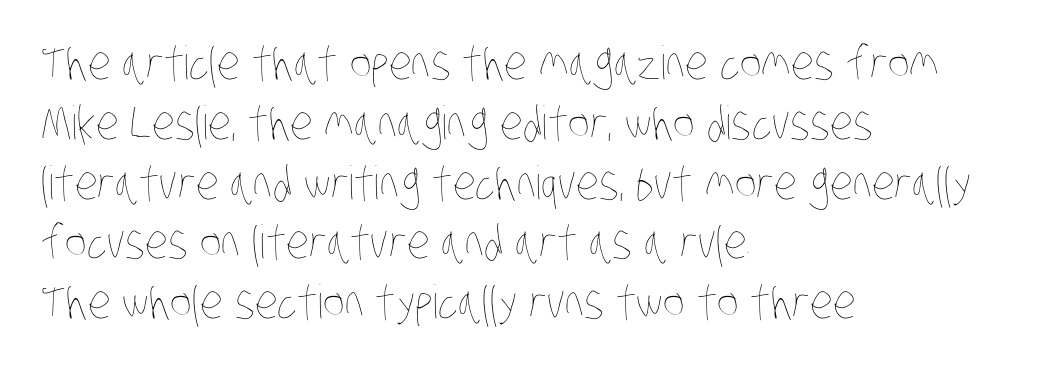
{"bold": "no", "weight": "thin", "width": "condensed", "stroke_contrast": "low", "x_height": "large", "monospaced": "no", "underline": "no", "align": "left", "line_spacing": "normal", "line_spacing_ratio": 1.3, "letter_spacing": "normal", "letter_spacing_em": 0.0, "glyph_px": 46}
